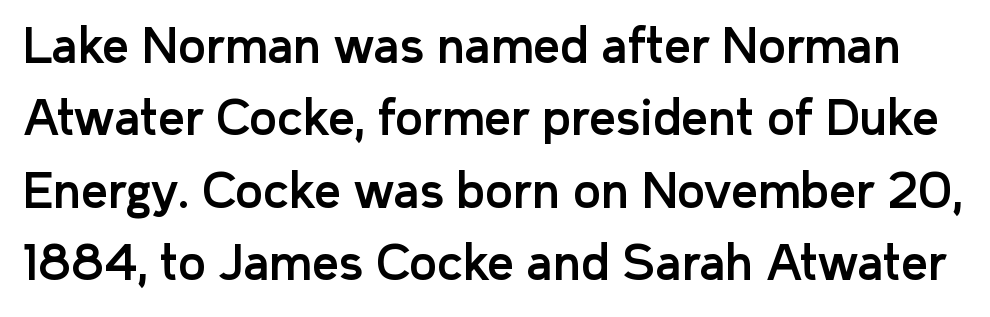
{"serif": "no", "italic": "no", "width": "normal", "stroke_contrast": "low", "x_height": "medium", "monospaced": "no", "underline": "no", "line_spacing": "normal", "line_spacing_ratio": 1.54, "letter_spacing": "normal", "letter_spacing_em": 0.0, "glyph_px": 47}
